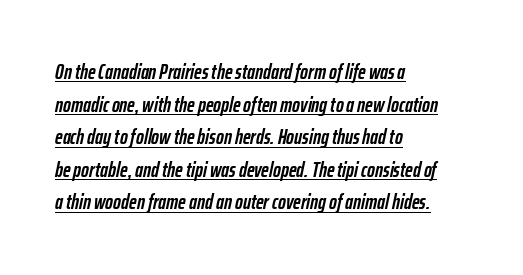
{"italic": "yes", "lean": "right", "slant_degrees": 12, "bold": "yes", "underline": "yes", "align": "left", "line_spacing": "normal", "line_spacing_ratio": 1.55, "letter_spacing": "normal", "letter_spacing_em": 0.0, "glyph_px": 21}
